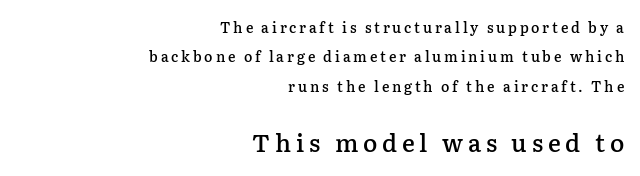
{"italic": "no", "bold": "semi", "underline": "no", "align": "right", "line_spacing": "loose", "line_spacing_ratio": 2.09, "letter_spacing": "wide", "letter_spacing_em": 0.2, "larger_block": "second", "size_ratio": 1.71, "glyph_px": 24}
